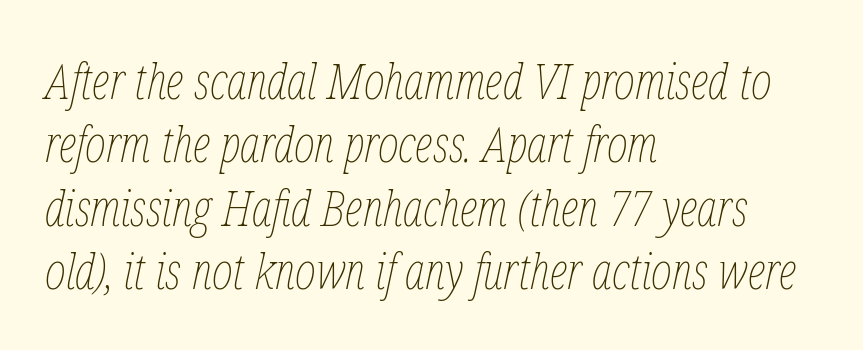
Q: Is the text bold? A: No.
Q: Is the text italic (slanted)? A: Yes, it leans right by about 12 degrees.
Q: Is the text underlined? A: No.
Q: How is the paragraph aligned? A: Left-aligned.
Q: Is the spacing between letters normal or unusually wide? A: Normal.
Q: Is the spacing between lines tight, normal or loose? A: Normal.
Q: Width (condensed, normal, or wide)? A: Condensed.
Q: Stroke contrast? A: Low.
Q: x-height? A: Medium.
Q: Monospaced? A: No.
